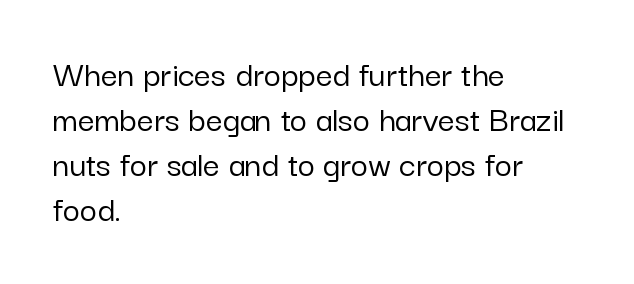
Q: Is the text italic (slanted)? A: No, it is upright.
Q: Is the typeface a serif or a sans-serif typeface? A: Sans-serif.
Q: Is the text underlined? A: No.
Q: How is the paragraph aligned? A: Left-aligned.
Q: Is the spacing between letters normal or unusually wide? A: Normal.
Q: Width (condensed, normal, or wide)? A: Normal.
Q: Stroke contrast? A: Low.
Q: x-height? A: Medium.
Q: Monospaced? A: No.
